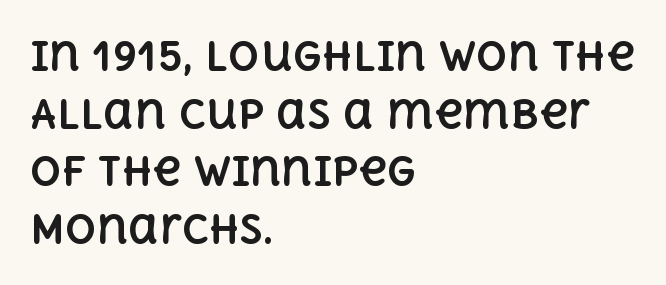
The image shows 39 px bold type, upright; set left-aligned, normal line spacing (1.48x), normal letter spacing, not underlined; a large x-height.
